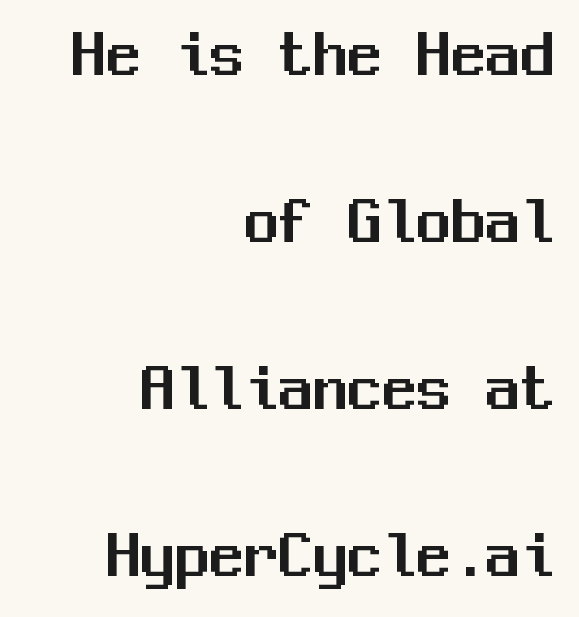
The passage shown is typed in a monospace face where columns stay perfectly aligned. Notice how the passage keeps a crisp vertical edge on the right only. Characters remain perfectly vertical along every line. Tracking value appears to be zero — textbook default spacing. Note: no serifs on the glyphs.
